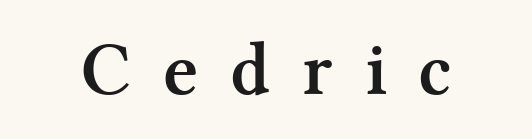
Q: Is the text bold? A: Yes.
Q: Is the text italic (slanted)? A: No, it is upright.
Q: Is the typeface a serif or a sans-serif typeface? A: Serif.
Q: Is the text underlined? A: No.
Q: Is the spacing between letters normal or unusually wide? A: Unusually wide.
Q: Width (condensed, normal, or wide)? A: Normal.
Q: Stroke contrast? A: Medium.
Q: x-height? A: Medium.
Q: Monospaced? A: No.
